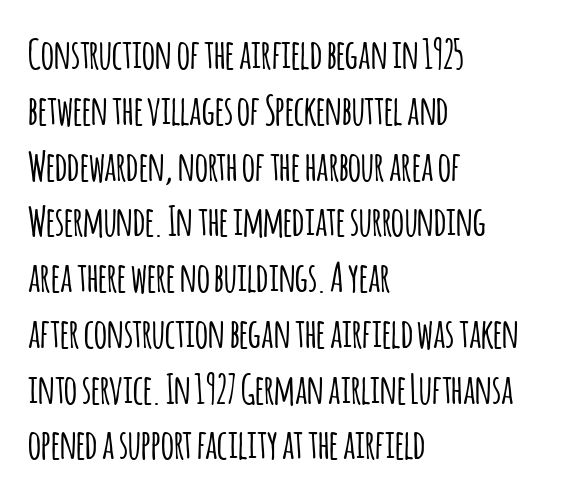
{"serif": "no", "italic": "no", "width": "condensed", "stroke_contrast": "low", "x_height": "large", "monospaced": "no", "underline": "no", "align": "left", "line_spacing": "normal", "line_spacing_ratio": 1.36, "letter_spacing": "normal", "letter_spacing_em": 0.0, "glyph_px": 41}
